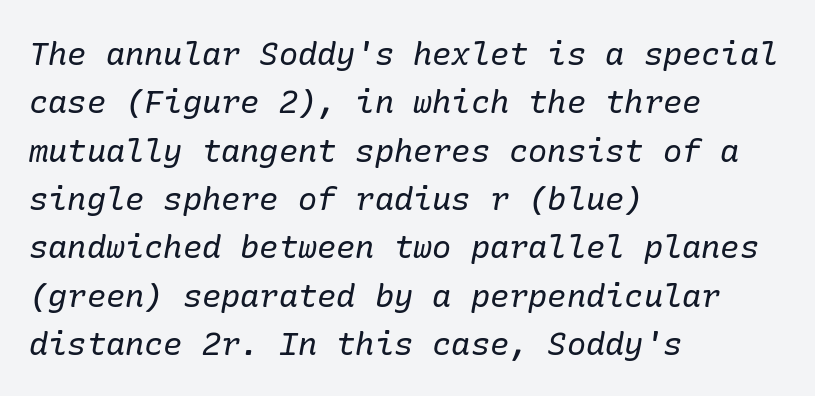
Q: Is the text bold? A: No.
Q: Is the text italic (slanted)? A: Yes, it leans right by about 10 degrees.
Q: Is the typeface a serif or a sans-serif typeface? A: Sans-serif.
Q: Is the text underlined? A: No.
Q: How is the paragraph aligned? A: Left-aligned.
Q: Is the spacing between letters normal or unusually wide? A: Normal.
Q: Is the spacing between lines tight, normal or loose? A: Normal.
Q: Width (condensed, normal, or wide)? A: Normal.
Q: Stroke contrast? A: Low.
Q: x-height? A: Medium.
